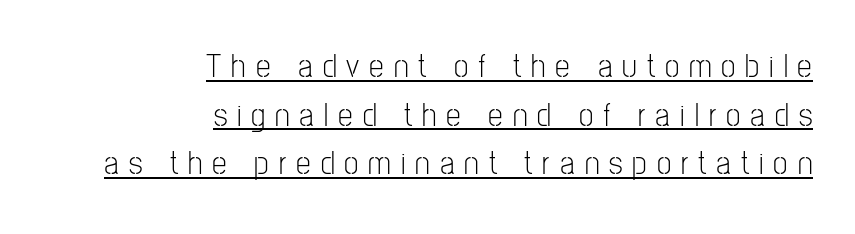
{"serif": "no", "italic": "no", "bold": "no", "weight": "light", "width": "condensed", "stroke_contrast": "low", "x_height": "medium", "monospaced": "no", "underline": "yes", "align": "right", "line_spacing": "normal", "line_spacing_ratio": 1.47, "letter_spacing": "wide", "letter_spacing_em": 0.3, "glyph_px": 33}
